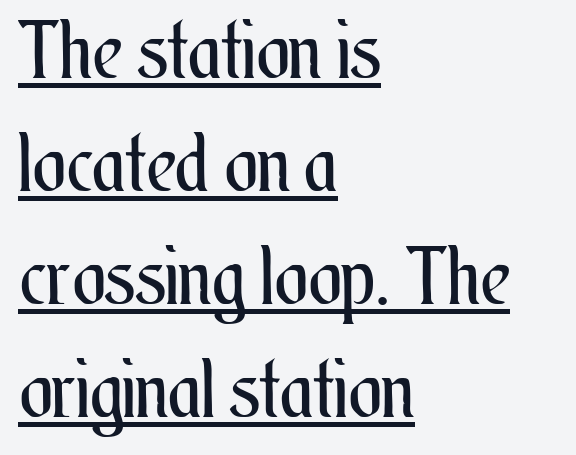
{"italic": "no", "bold": "no", "weight": "regular", "width": "condensed", "stroke_contrast": "medium", "x_height": "small", "monospaced": "no", "underline": "yes", "align": "left", "line_spacing": "normal", "line_spacing_ratio": 1.43, "letter_spacing": "normal", "letter_spacing_em": 0.0, "glyph_px": 79}
